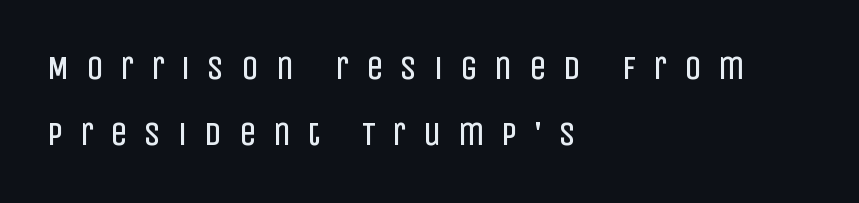
Q: Is the text bold? A: No.
Q: Is the text italic (slanted)? A: No, it is upright.
Q: Is the typeface a serif or a sans-serif typeface? A: Sans-serif.
Q: Is the text underlined? A: No.
Q: How is the paragraph aligned? A: Left-aligned.
Q: Is the spacing between letters normal or unusually wide? A: Unusually wide.
Q: Is the spacing between lines tight, normal or loose? A: Loose.
Q: Width (condensed, normal, or wide)? A: Condensed.
Q: Stroke contrast? A: Low.
Q: x-height? A: Large.
Q: Monospaced? A: No.
